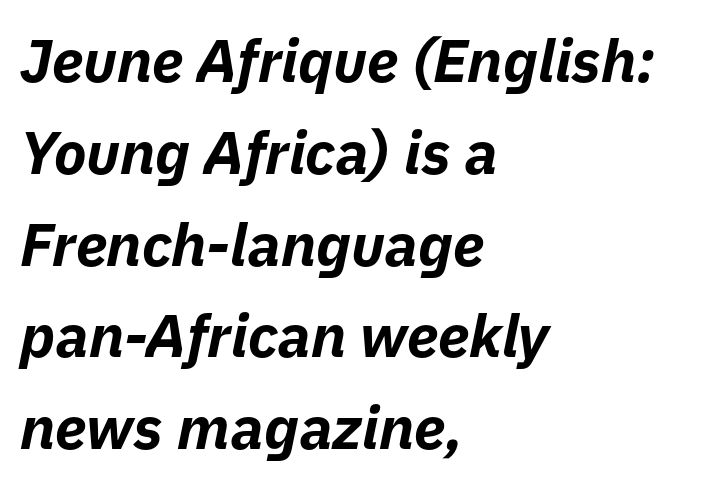
Q: Is the text bold? A: Yes.
Q: Is the text italic (slanted)? A: Yes, it leans right by about 11 degrees.
Q: Is the text underlined? A: No.
Q: How is the paragraph aligned? A: Left-aligned.
Q: Is the spacing between letters normal or unusually wide? A: Normal.
Q: Is the spacing between lines tight, normal or loose? A: Normal.
Q: Width (condensed, normal, or wide)? A: Normal.
Q: Stroke contrast? A: Low.
Q: x-height? A: Medium.
Q: Monospaced? A: No.
